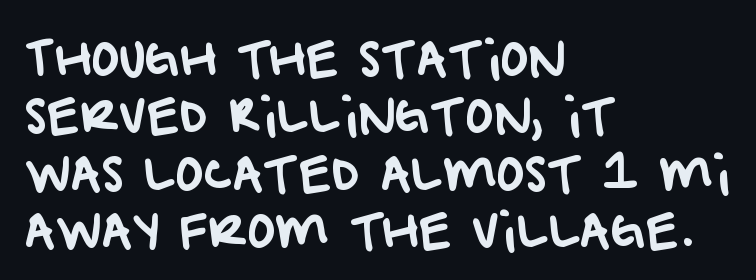
Q: Is the typeface a serif or a sans-serif typeface? A: Sans-serif.
Q: Is the text underlined? A: No.
Q: How is the paragraph aligned? A: Left-aligned.
Q: Is the spacing between letters normal or unusually wide? A: Normal.
Q: Width (condensed, normal, or wide)? A: Normal.
Q: Stroke contrast? A: Low.
Q: x-height? A: Large.
Q: Monospaced? A: No.
